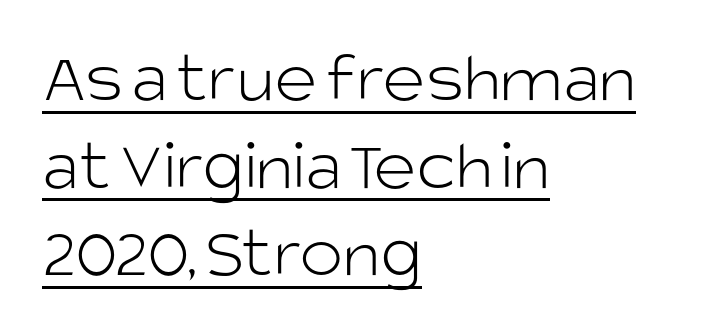
The image shows 73 px light sans-serif type, upright; set left-aligned, line spacing 1.2x, normal letter spacing, underlined; low stroke contrast and a large x-height.
